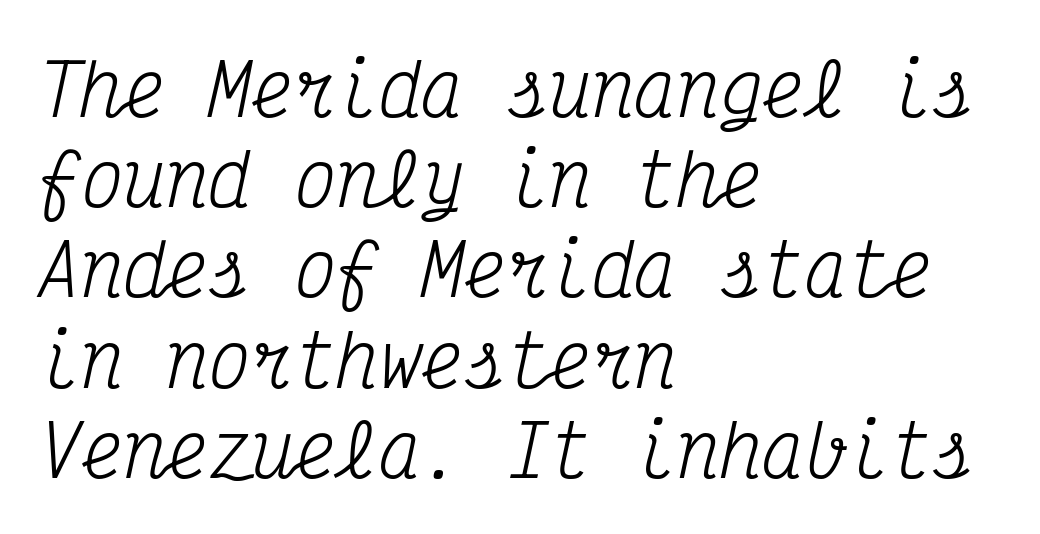
{"serif": "yes", "italic": "yes", "lean": "right", "slant_degrees": 12, "bold": "no", "weight": "regular", "width": "condensed", "stroke_contrast": "medium", "x_height": "medium", "monospaced": "yes", "underline": "no", "align": "left", "line_spacing": "normal", "line_spacing_ratio": 1.27, "letter_spacing": "normal", "letter_spacing_em": 0.0, "glyph_px": 71}
